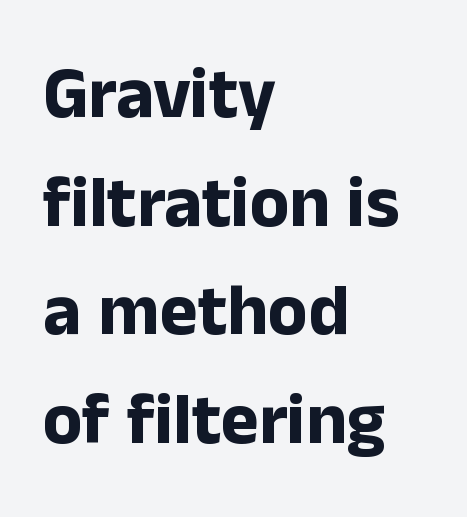
The image shows 72 px bold sans-serif type, upright; set left-aligned, normal line spacing (1.51x), normal letter spacing, not underlined; low stroke contrast and a medium x-height.
